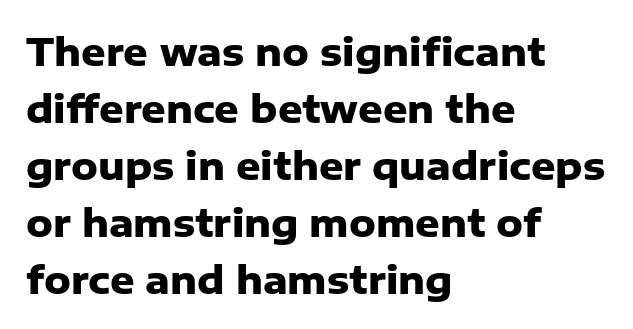
The strokes are fattened all the way to bold. Only glyphs here, with clear space below each row. Is the letter spacing exaggerated? No — it looks like the ordinary default. You could not count columns in this text — the font is proportionally spaced. To sum up the face: it is a sans, with no serifs. Alignment: flush left.
